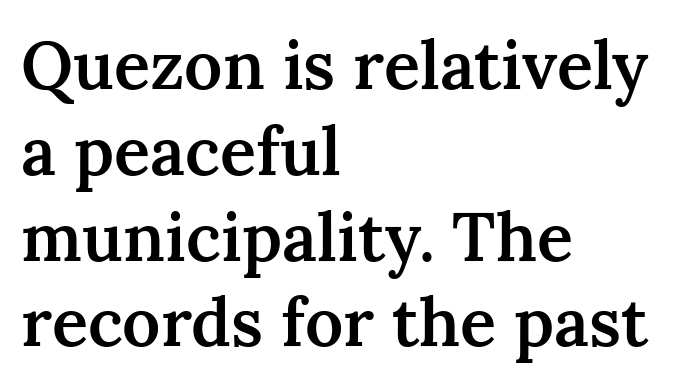
The image shows 67 px semibold serif type, upright; set left-aligned, normal line spacing (1.28x), normal letter spacing, not underlined; medium stroke contrast and a medium x-height.
